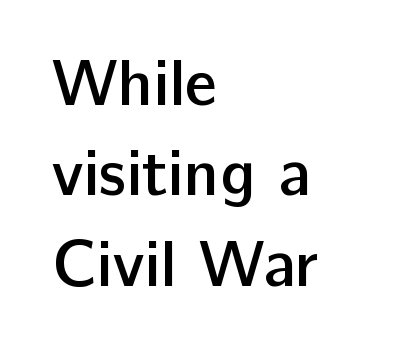
{"serif": "no", "italic": "no", "bold": "semi", "weight": "semibold", "width": "normal", "stroke_contrast": "low", "x_height": "medium", "monospaced": "no", "underline": "no", "align": "left", "line_spacing": "normal", "line_spacing_ratio": 1.37, "letter_spacing": "normal", "letter_spacing_em": 0.0, "glyph_px": 66}
